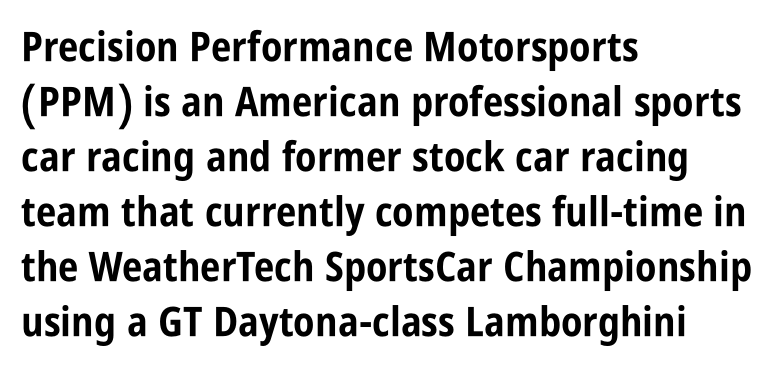
The vertical gap from one line to the next is medium. The glyphs in this specimen are sans serif. The letters advance in unequal steps, a hallmark of proportional type. This is heavy type, rendered in bold. Bare-footed words on every line.
